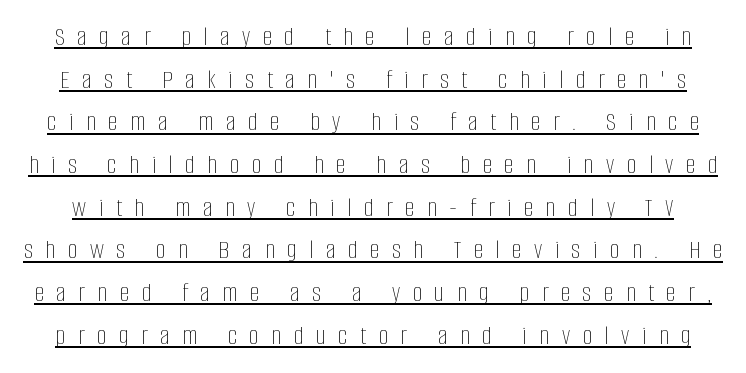
Q: Is the text bold? A: No.
Q: Is the text italic (slanted)? A: No, it is upright.
Q: Is the text underlined? A: Yes.
Q: Is the spacing between letters normal or unusually wide? A: Unusually wide.
Q: Is the spacing between lines tight, normal or loose? A: Normal.
